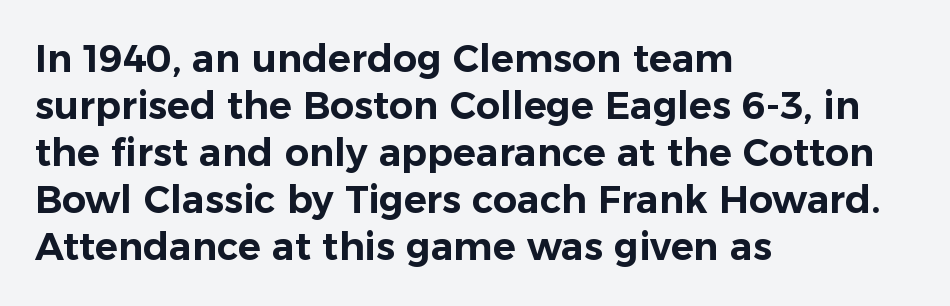
The font family rendered here belongs to the sans-serif group. In terms of posture, this sample is upright. Check the space under the baseline: it is left empty. Varying glyph widths throughout — classic text-font behaviour.
